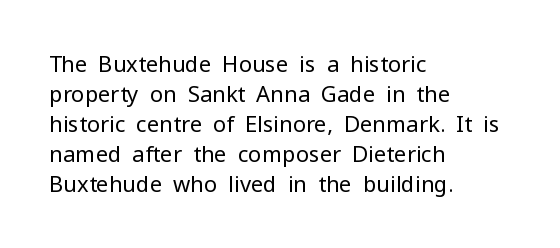
The image shows 22 px text type, upright; set left-aligned, normal line spacing (1.36x), normal letter spacing, not underlined.
